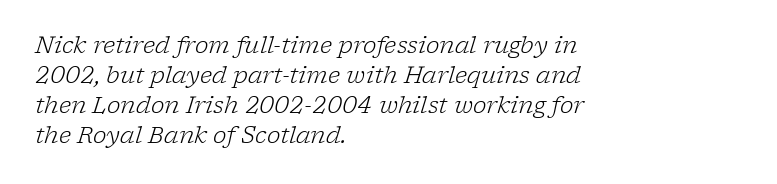
The image shows 23 px text type, italic (leaning right); set left-aligned, normal line spacing (1.3x), normal letter spacing, not underlined.
